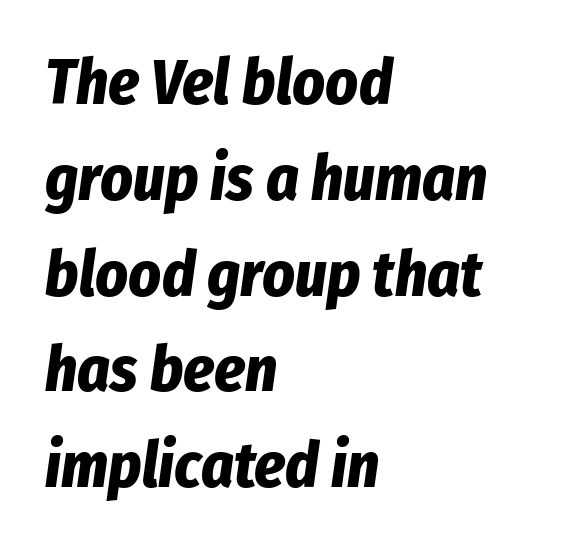
Q: Is the text bold? A: Yes.
Q: Is the text italic (slanted)? A: Yes, it leans right by about 8 degrees.
Q: Is the text underlined? A: No.
Q: How is the paragraph aligned? A: Left-aligned.
Q: Is the spacing between letters normal or unusually wide? A: Normal.
Q: Is the spacing between lines tight, normal or loose? A: Normal.
Q: Width (condensed, normal, or wide)? A: Condensed.
Q: Stroke contrast? A: Low.
Q: x-height? A: Medium.
Q: Monospaced? A: No.
